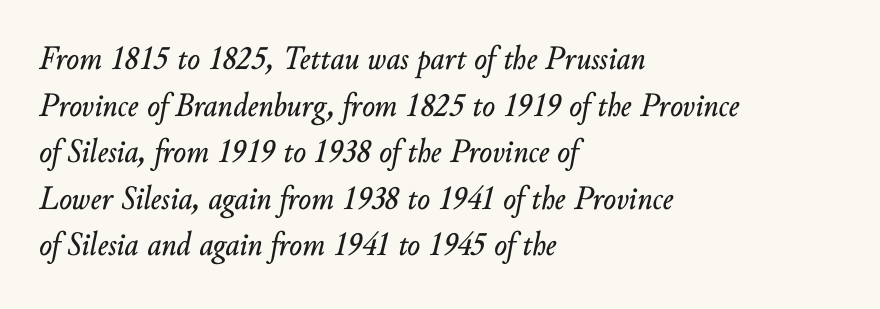
The area under the type is left untouched. The rendering keeps characters at their native spacing. The paragraph shown leans on its left margin. The lines sit at an ordinary, default distance from one another. Is this a fixed-width face? No — the glyphs have proportional, varying widths.
